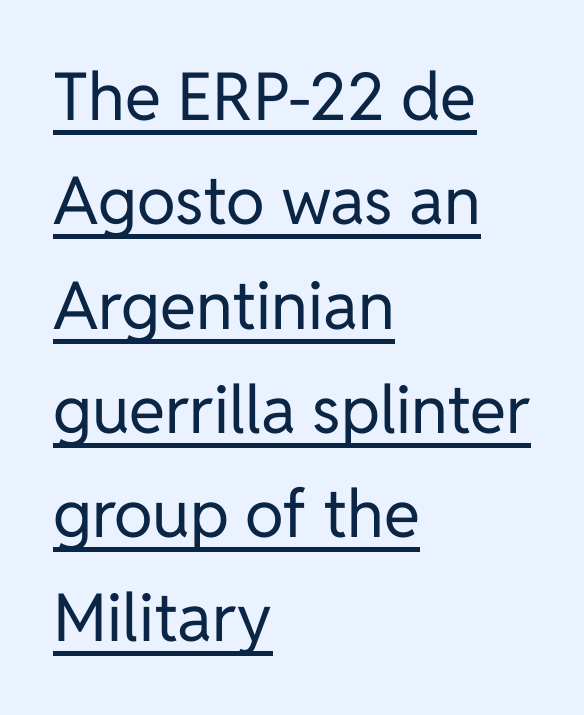
Does extra space separate the letters? No, they use regular spacing. The axis of the letterforms is exactly vertical. The rendered words wear a rule along their underside. Typeset ragged right — the left edge is the straight one. Note the varied advance widths — an 'i' is clearly narrower than an 'm'. Weight: in the light-to-regular range.
